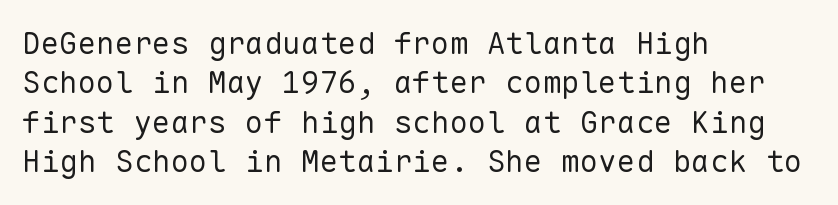
The font is comparable to plain body text, perhaps lighter. Observe the absence of serifs on each vertical stroke in this sample. These lines are set flush left with a ragged right edge. You can tell it's not italic because the verticals are truly vertical. You could count columns in this text — the font is strictly monospaced. Notice how descenders clear the ascenders below comfortably — that's standard leading.
